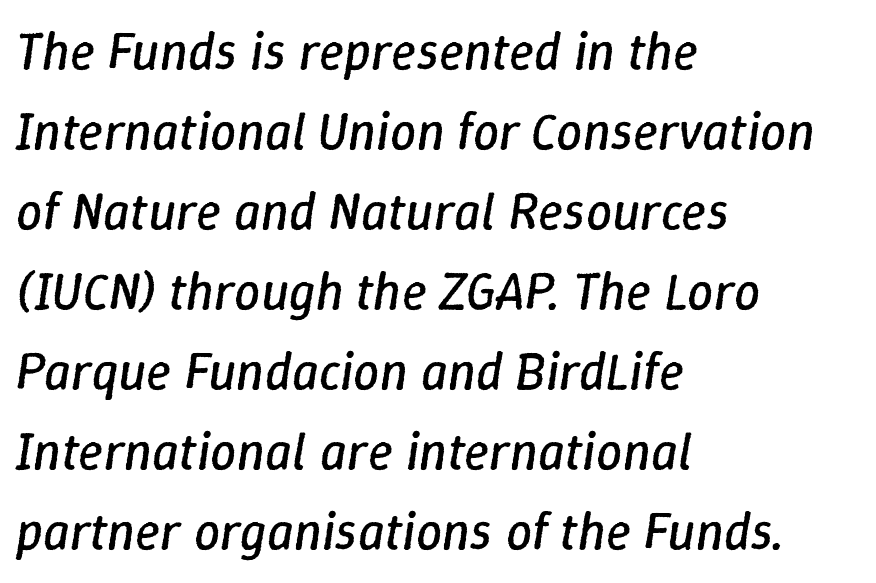
The image shows 52 px regular-weight type, italic (leaning right); set left-aligned, normal line spacing (1.54x), normal letter spacing, not underlined; low stroke contrast and a medium x-height.
